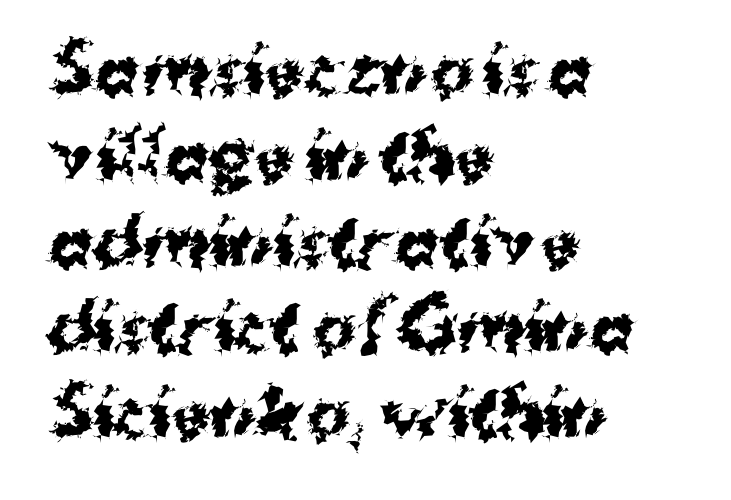
Q: Is the text bold? A: Yes.
Q: Is the text italic (slanted)? A: Yes.
Q: Is the typeface a serif or a sans-serif typeface? A: Sans-serif.
Q: Is the text underlined? A: No.
Q: How is the paragraph aligned? A: Left-aligned.
Q: Is the spacing between letters normal or unusually wide? A: Normal.
Q: Is the spacing between lines tight, normal or loose? A: Normal.
Q: Width (condensed, normal, or wide)? A: Normal.
Q: Stroke contrast? A: Medium.
Q: x-height? A: Medium.
Q: Monospaced? A: No.
